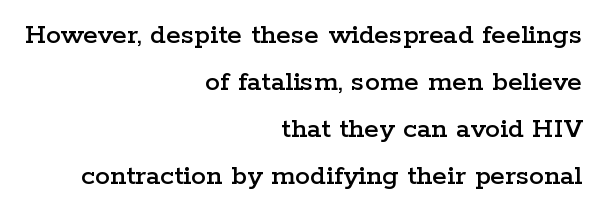
Q: Is the text italic (slanted)? A: No, it is upright.
Q: Is the typeface a serif or a sans-serif typeface? A: Serif.
Q: Is the text underlined? A: No.
Q: How is the paragraph aligned? A: Right-aligned.
Q: Is the spacing between letters normal or unusually wide? A: Normal.
Q: Is the spacing between lines tight, normal or loose? A: Normal.
Q: Width (condensed, normal, or wide)? A: Wide.
Q: Stroke contrast? A: Low.
Q: x-height? A: Medium.
Q: Monospaced? A: No.
